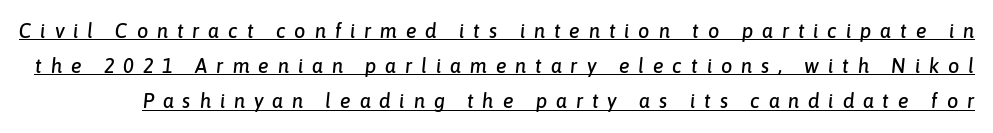
Q: Is the text italic (slanted)? A: Yes, it leans right by about 6 degrees.
Q: Is the text underlined? A: Yes.
Q: Is the spacing between letters normal or unusually wide? A: Unusually wide.
